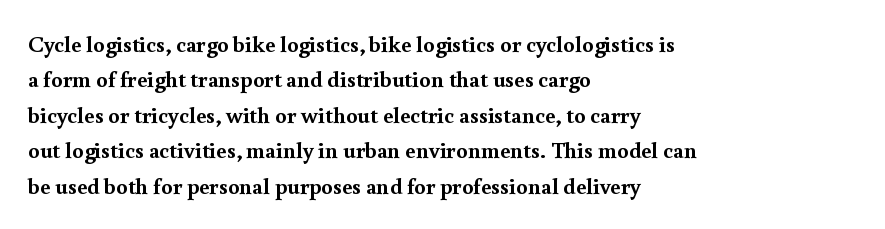
The image shows 23 px bold type, upright; set left-aligned, normal line spacing (1.54x), normal letter spacing, not underlined.
